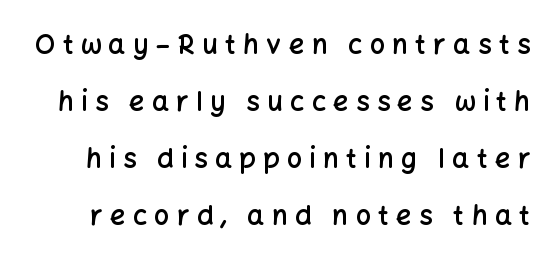
Posture: upright roman. The face used here is rendered with a markedly widened letterfit. The space between consecutive lines is lavish. Decoration check: the copy has no underline.
